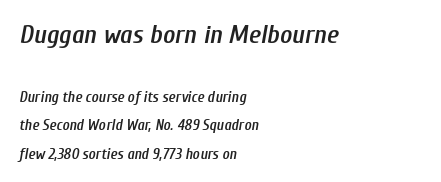
Q: Is the text bold? A: Semi-bold.
Q: Is the text italic (slanted)? A: Yes, it leans right by about 10 degrees.
Q: Is the text underlined? A: No.
Q: How is the paragraph aligned? A: Left-aligned.
Q: Is the spacing between letters normal or unusually wide? A: Normal.
Q: Which block of text is set in a larger size, the first (top) or the second (bottom)? A: The first (top) one.
